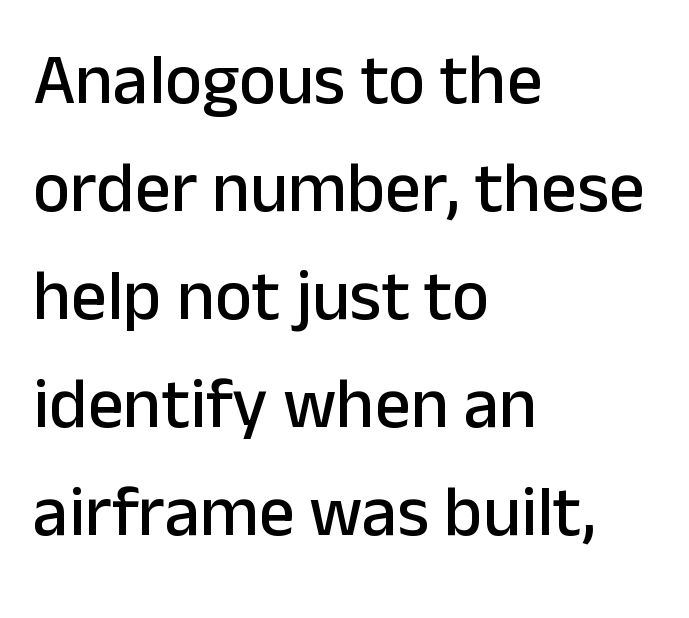
The image shows 71 px sans-serif type, upright; set left-aligned, normal line spacing (1.52x), normal letter spacing, not underlined; low stroke contrast and a medium x-height.
